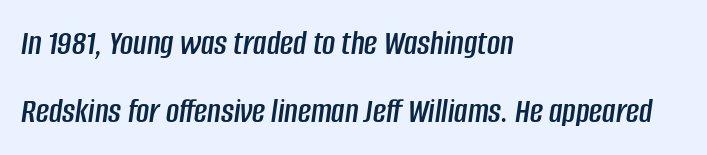
The lines are quadded left. Looks like regular typesetting: each glyph gets only the width it needs. Plain, unruled lines of type. This rendering leaves character spacing at its baseline value. Style check: oblique.
